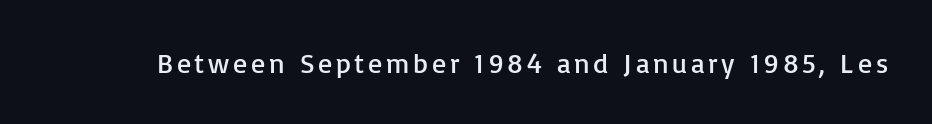
The image shows 28 px regular-weight sans-serif type, upright; set not underlined; low stroke contrast and a medium x-height.
